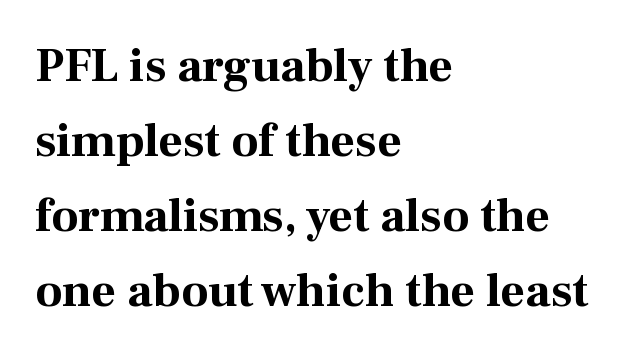
The passage shown has conventional tracking throughout. As a designer I'd log this as weight 700, bold. The characters display serif detailing at their extremities. The rendering uses natural spacing where letterforms have individual widths. The passage shown stacks its lines at a standard gap.
